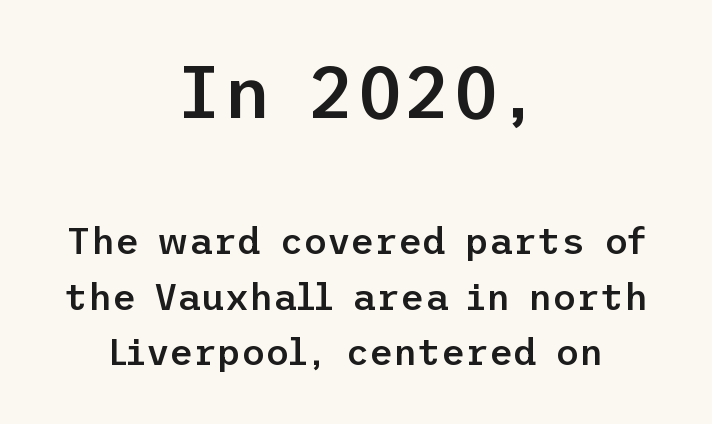
Compared with a flush-left layout, this one balances lines on the center instead. Descenders hang freely into open space. Notice the strokes are somewhat thickened but not fully heavy: this is a semibold. The face used here is rendered with its standard letterfit.
